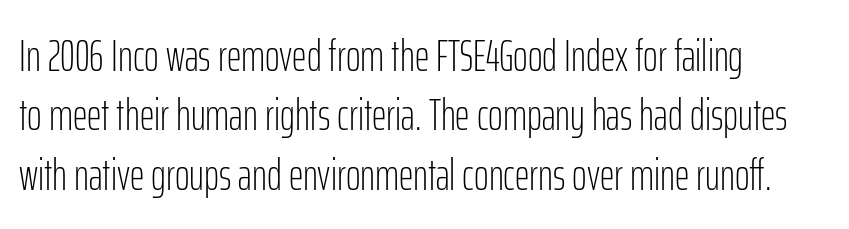
The image shows 45 px light, condensed sans-serif type, upright; set left-aligned, normal line spacing (1.32x), normal letter spacing, not underlined; low stroke contrast and a medium x-height.
